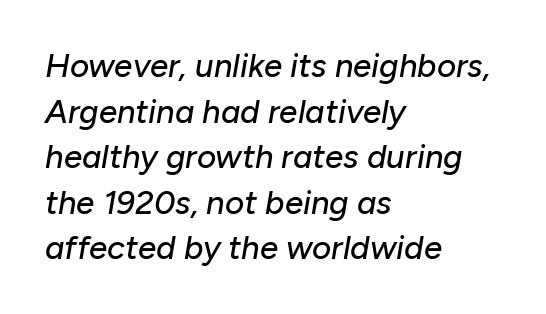
Q: Is the text italic (slanted)? A: Yes, it leans right by about 10 degrees.
Q: Is the text underlined? A: No.
Q: How is the paragraph aligned? A: Left-aligned.
Q: Is the spacing between letters normal or unusually wide? A: Normal.
Q: Is the spacing between lines tight, normal or loose? A: Normal.
Q: Width (condensed, normal, or wide)? A: Normal.
Q: Stroke contrast? A: Low.
Q: x-height? A: Medium.
Q: Monospaced? A: No.
